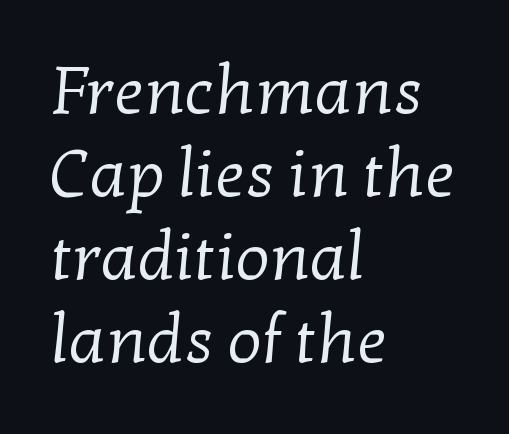
Q: Is the text bold? A: No.
Q: Is the typeface a serif or a sans-serif typeface? A: Serif.
Q: Is the text underlined? A: No.
Q: How is the paragraph aligned? A: Left-aligned.
Q: Is the spacing between letters normal or unusually wide? A: Normal.
Q: Width (condensed, normal, or wide)? A: Normal.
Q: Stroke contrast? A: Low.
Q: x-height? A: Medium.
Q: Monospaced? A: No.
